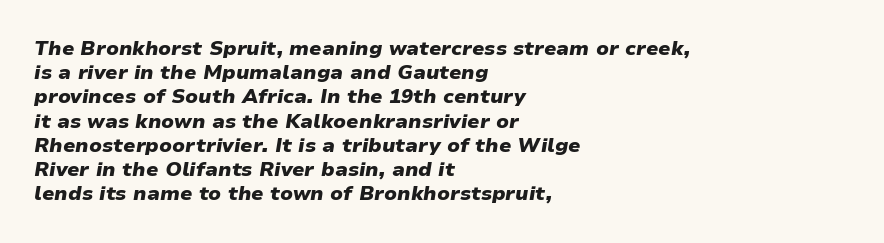
{"italic": "yes", "lean": "right", "slant_degrees": 9, "bold": "yes", "underline": "no", "align": "left", "line_spacing_ratio": 1.21, "letter_spacing": "normal", "letter_spacing_em": 0.0, "glyph_px": 20}
